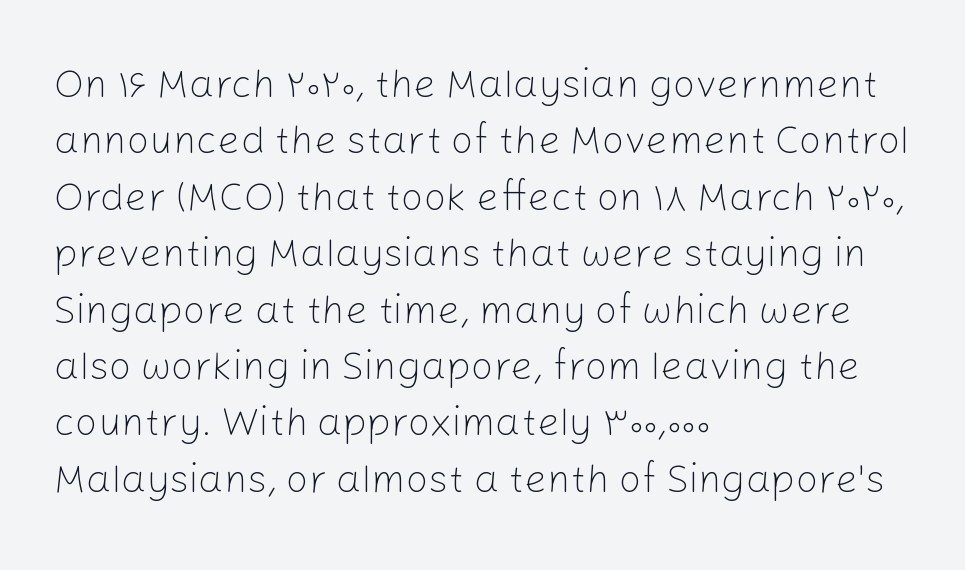
The image shows 40 px light sans-serif type, upright; set left-aligned, normal line spacing (1.41x), normal letter spacing, not underlined; low stroke contrast and a medium x-height.
